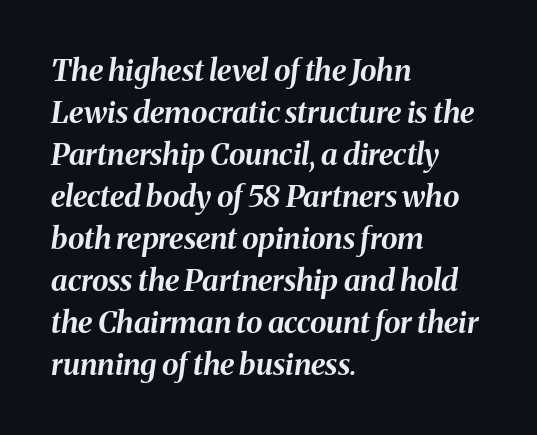
{"italic": "yes", "lean": "right", "slant_degrees": 8, "bold": "yes", "weight": "bold", "width": "normal", "stroke_contrast": "medium", "x_height": "medium", "monospaced": "no", "underline": "no", "align": "left", "line_spacing": "normal", "line_spacing_ratio": 1.4, "letter_spacing": "normal", "letter_spacing_em": 0.0, "glyph_px": 30}
